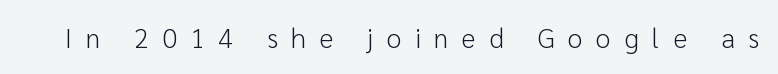
The letters look calm and open, with moderate or lighter stems. The axis of the letterforms is exactly vertical. This rendering widens character spacing well past its baseline value. Has an underline been added? It has not.
